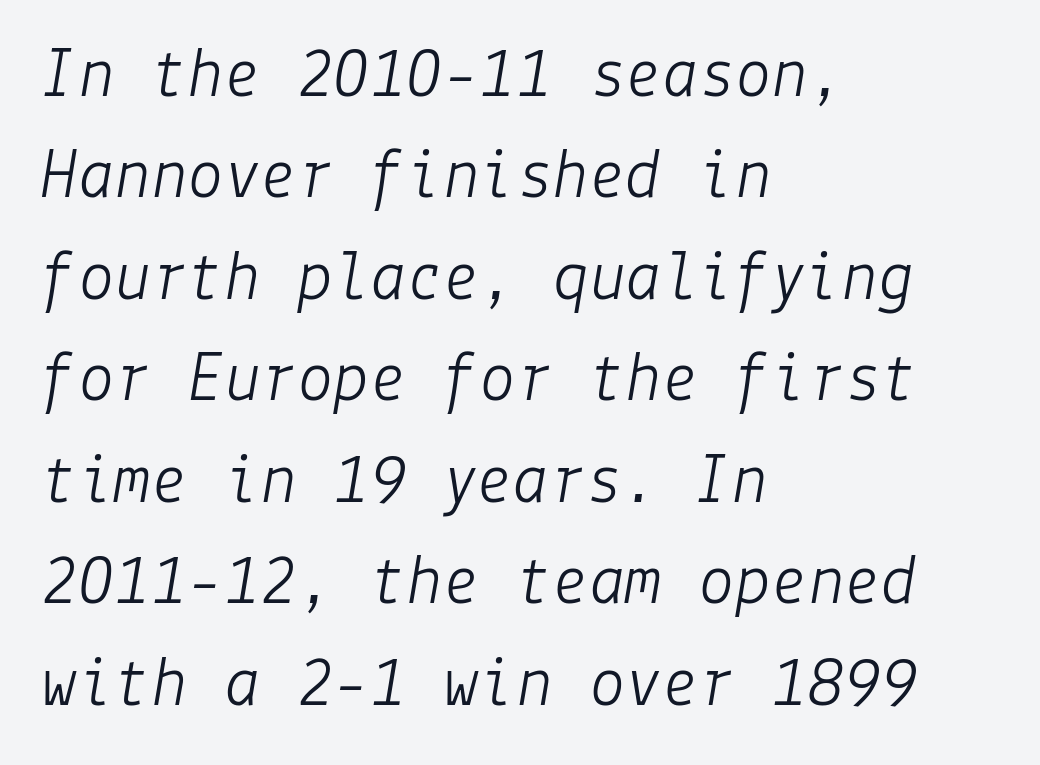
Q: Is the text bold? A: No.
Q: Is the text italic (slanted)? A: Yes, it leans right by about 9 degrees.
Q: Is the text underlined? A: No.
Q: How is the paragraph aligned? A: Left-aligned.
Q: Is the spacing between letters normal or unusually wide? A: Normal.
Q: Is the spacing between lines tight, normal or loose? A: Normal.
Q: Width (condensed, normal, or wide)? A: Normal.
Q: Stroke contrast? A: Low.
Q: x-height? A: Medium.
